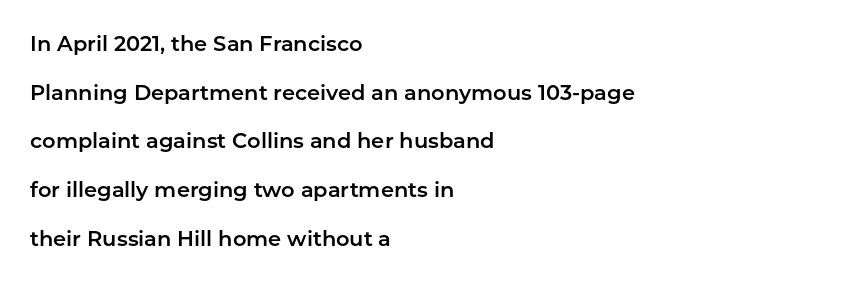
The image shows 21 px text type, upright; set left-aligned, loose line spacing (2.32x), normal letter spacing, not underlined.
